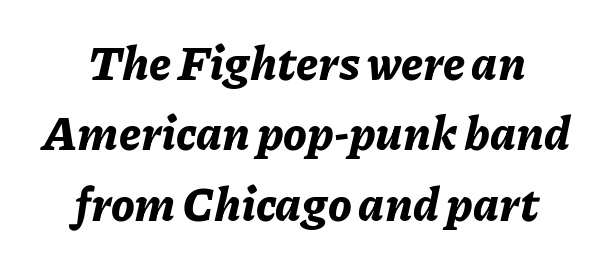
Q: Is the text bold? A: Yes.
Q: Is the text italic (slanted)? A: Yes, it leans right by about 11 degrees.
Q: Is the text underlined? A: No.
Q: How is the paragraph aligned? A: Centered.
Q: Is the spacing between letters normal or unusually wide? A: Normal.
Q: Is the spacing between lines tight, normal or loose? A: Normal.
Q: Width (condensed, normal, or wide)? A: Normal.
Q: Stroke contrast? A: Low.
Q: x-height? A: Medium.
Q: Monospaced? A: No.
